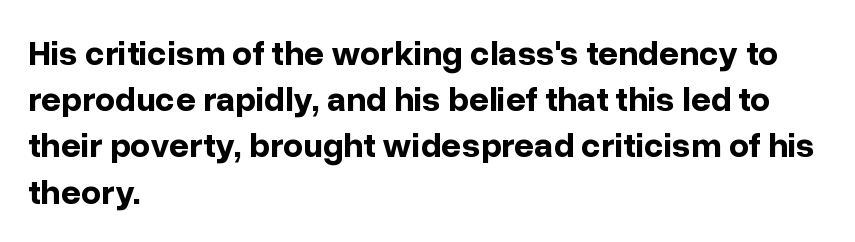
{"serif": "no", "italic": "no", "bold": "yes", "weight": "bold", "width": "normal", "stroke_contrast": "low", "x_height": "medium", "monospaced": "no", "underline": "no", "align": "left", "line_spacing": "normal", "line_spacing_ratio": 1.32, "letter_spacing": "normal", "letter_spacing_em": 0.0, "glyph_px": 35}
